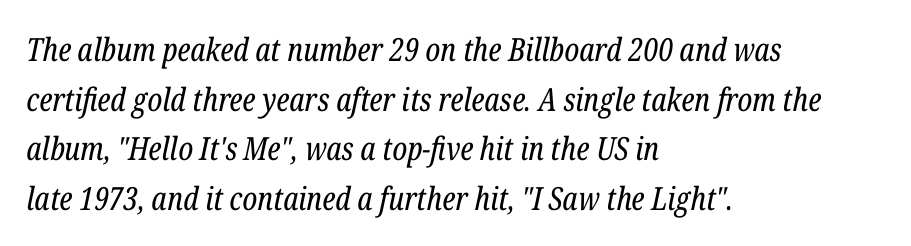
{"serif": "yes", "italic": "yes", "lean": "right", "slant_degrees": 12, "bold": "no", "weight": "regular", "width": "condensed", "stroke_contrast": "low", "x_height": "medium", "monospaced": "no", "underline": "no", "align": "left", "line_spacing": "normal", "line_spacing_ratio": 1.55, "letter_spacing": "normal", "letter_spacing_em": 0.0, "glyph_px": 32}
